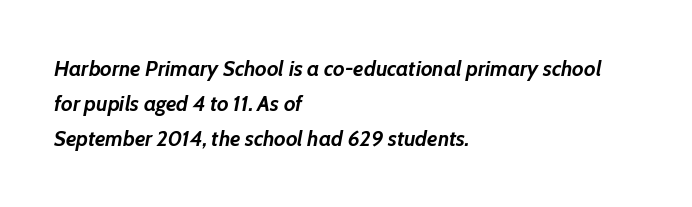
The image shows 22 px bold type, italic (leaning right); set left-aligned, normal line spacing (1.6x), normal letter spacing, not underlined.
